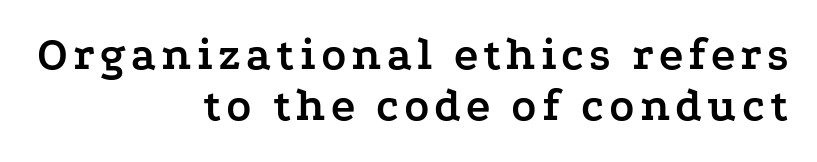
The image shows 46 px semibold, wide serif type, upright; set right-aligned, tight line spacing (1.11x), not underlined; low stroke contrast and a medium x-height.
